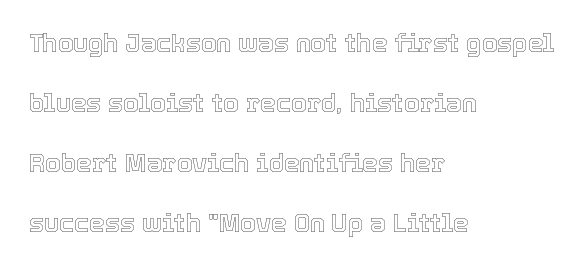
Q: Is the text italic (slanted)? A: No, it is upright.
Q: Is the text underlined? A: No.
Q: How is the paragraph aligned? A: Left-aligned.
Q: Is the spacing between letters normal or unusually wide? A: Normal.
Q: Is the spacing between lines tight, normal or loose? A: Loose.
